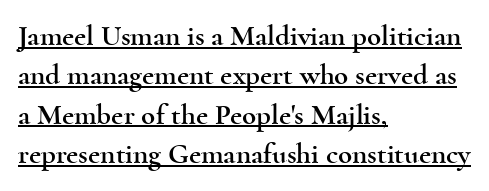
{"serif": "yes", "italic": "no", "width": "wide", "x_height": "small", "monospaced": "no", "underline": "yes", "align": "left", "line_spacing": "normal", "line_spacing_ratio": 1.36, "letter_spacing": "normal", "letter_spacing_em": 0.0, "glyph_px": 29}
